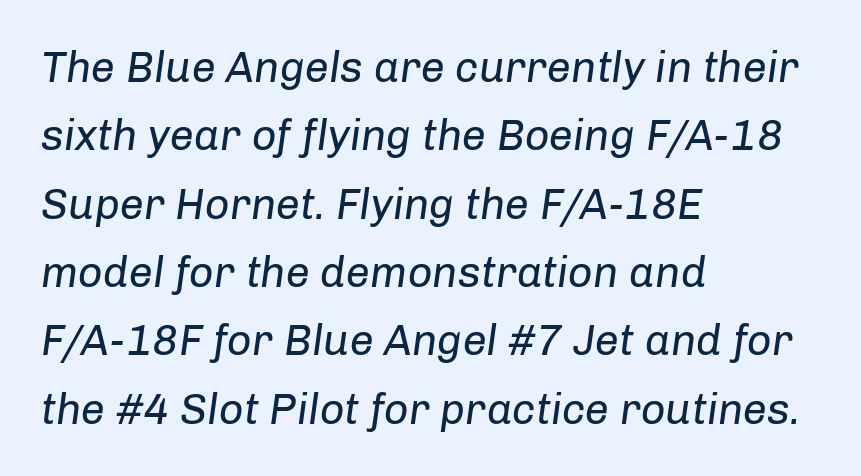
Q: Is the text bold? A: No.
Q: Is the text italic (slanted)? A: Yes, it leans right by about 8 degrees.
Q: Is the text underlined? A: No.
Q: How is the paragraph aligned? A: Left-aligned.
Q: Is the spacing between letters normal or unusually wide? A: Normal.
Q: Is the spacing between lines tight, normal or loose? A: Normal.
Q: Width (condensed, normal, or wide)? A: Normal.
Q: Stroke contrast? A: Low.
Q: x-height? A: Medium.
Q: Monospaced? A: No.
